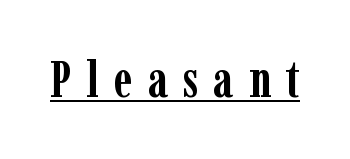
{"serif": "yes", "italic": "no", "bold": "yes", "weight": "semibold", "width": "condensed", "stroke_contrast": "low", "x_height": "medium", "monospaced": "no", "underline": "yes", "letter_spacing": "wide", "letter_spacing_em": 0.3, "glyph_px": 50}
